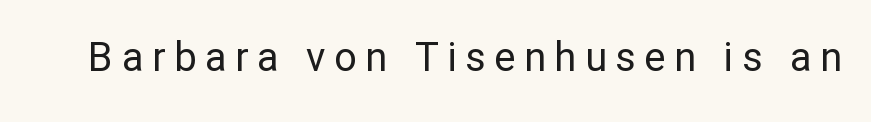
Q: Is the text bold? A: No.
Q: Is the text italic (slanted)? A: No, it is upright.
Q: Is the typeface a serif or a sans-serif typeface? A: Sans-serif.
Q: Is the text underlined? A: No.
Q: Is the spacing between letters normal or unusually wide? A: Unusually wide.
Q: Width (condensed, normal, or wide)? A: Normal.
Q: Stroke contrast? A: Low.
Q: x-height? A: Medium.
Q: Monospaced? A: No.
